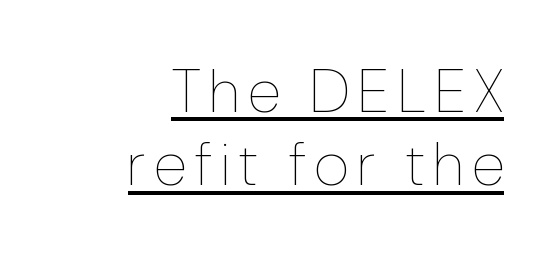
The passage shown is typed in a proportional face where columns would drift. Is the type heavy? It reads as light-to-regular instead. Rendered with straight, roman letterforms. Which margin do the lines hug? The right one — the left edge is uneven.
